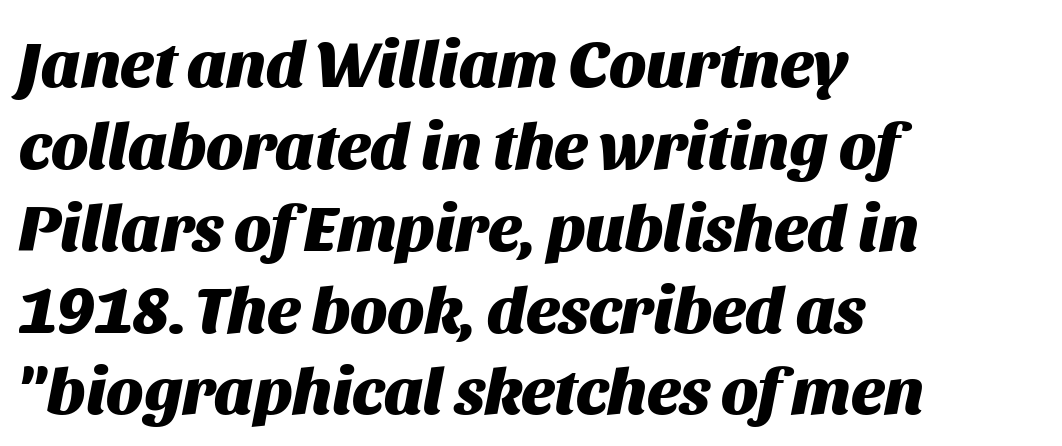
Q: Is the text bold? A: Yes.
Q: Is the text italic (slanted)? A: Yes, it leans right by about 11 degrees.
Q: Is the text underlined? A: No.
Q: How is the paragraph aligned? A: Left-aligned.
Q: Is the spacing between letters normal or unusually wide? A: Normal.
Q: Width (condensed, normal, or wide)? A: Normal.
Q: Stroke contrast? A: Medium.
Q: x-height? A: Large.
Q: Monospaced? A: No.
